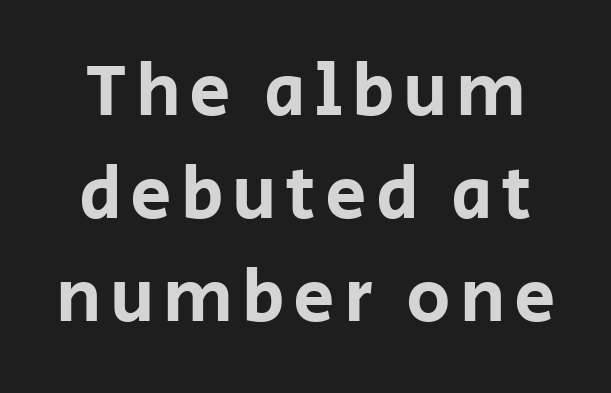
The image shows 74 px sans-serif type, upright; set normal line spacing (1.39x), not underlined; low stroke contrast and a large x-height.
